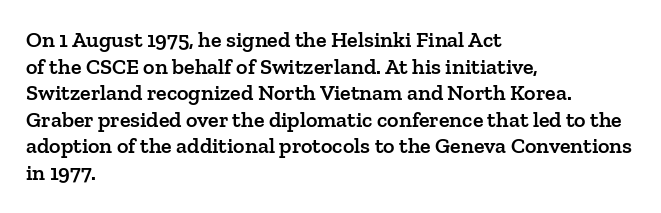
Q: Is the text bold? A: Semi-bold.
Q: Is the text italic (slanted)? A: No, it is upright.
Q: Is the text underlined? A: No.
Q: How is the paragraph aligned? A: Left-aligned.
Q: Is the spacing between letters normal or unusually wide? A: Normal.
